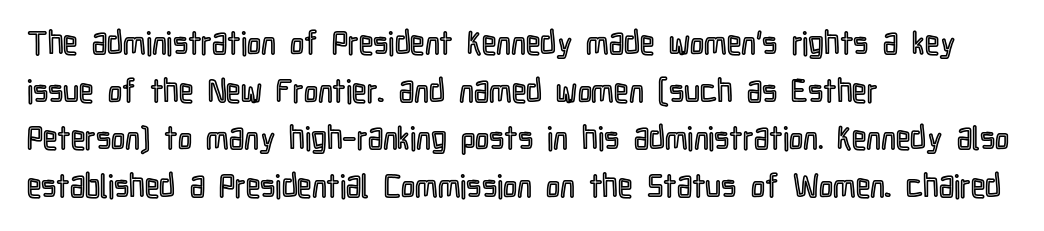
Just letters on the line, the space beneath them empty. Each letter keeps its own natural width here, so spacing adapts to shape. Vertically, the passage feels balanced, rows spaced as you'd expect. Every character sits straight up, as roman type does.
